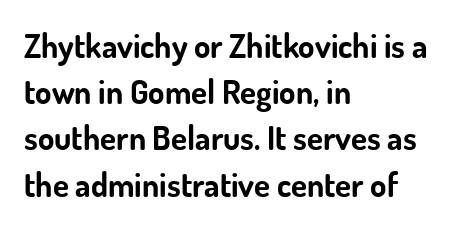
Is this a sans? Yes — the strokes have no serifs. Words appear dense and cohesive because spacing is normal. The letters advance in unequal steps, a hallmark of proportional type. The letters are bold, with thick, heavy strokes.
